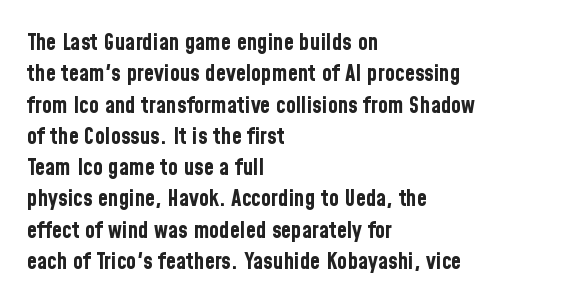
If you drew a line through each stem, it would be perfectly vertical. The face used here has the dense, thick strokes of a bold. All the whitespace from short lines collects on the right. Observe the ordinary spacing: letters are neighbours, not strangers. Rule under the text: the space is simply empty.
